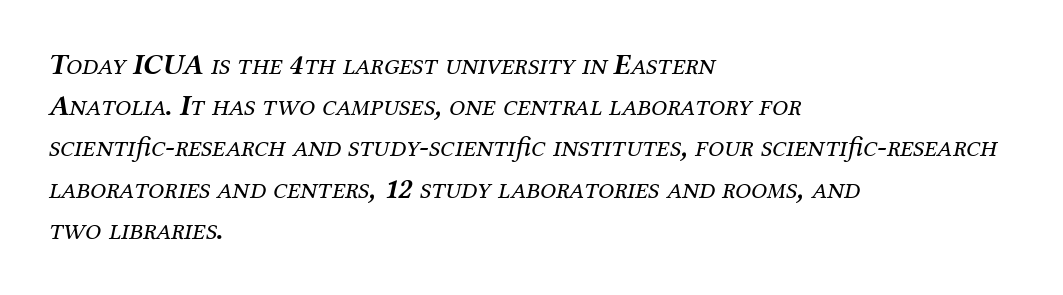
The image shows 29 px regular-weight serif type, italic (leaning right); set left-aligned, normal line spacing (1.42x), normal letter spacing, not underlined; medium stroke contrast and a medium x-height.
